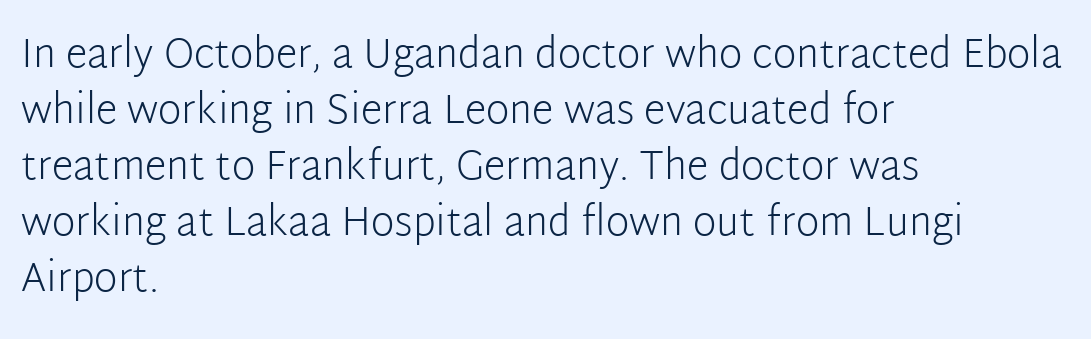
Q: Is the text bold? A: No.
Q: Is the text italic (slanted)? A: No, it is upright.
Q: Is the typeface a serif or a sans-serif typeface? A: Sans-serif.
Q: Is the text underlined? A: No.
Q: How is the paragraph aligned? A: Left-aligned.
Q: Is the spacing between letters normal or unusually wide? A: Normal.
Q: Is the spacing between lines tight, normal or loose? A: Normal.
Q: Width (condensed, normal, or wide)? A: Normal.
Q: Stroke contrast? A: Low.
Q: x-height? A: Medium.
Q: Monospaced? A: No.
